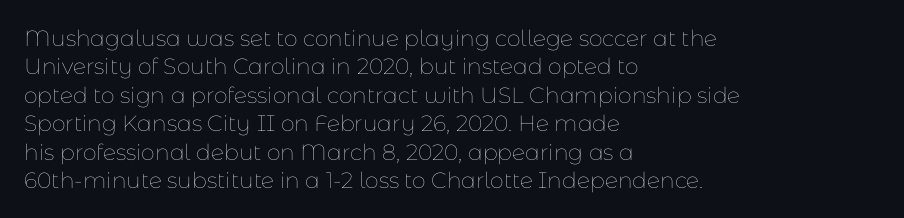
The image shows 22 px text type, upright; set left-aligned, normal line spacing (1.29x), normal letter spacing, not underlined.
